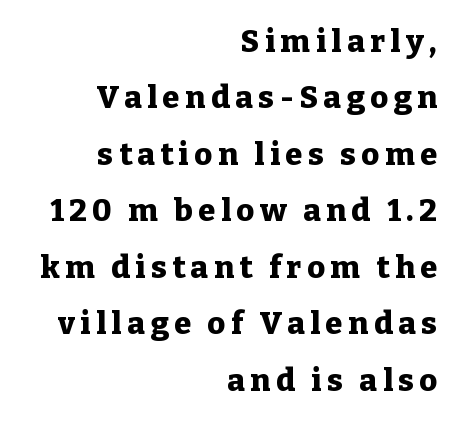
{"serif": "yes", "italic": "no", "bold": "yes", "weight": "heavy", "width": "normal", "stroke_contrast": "low", "x_height": "medium", "monospaced": "no", "underline": "no", "align": "right", "line_spacing_ratio": 1.82, "glyph_px": 31}
